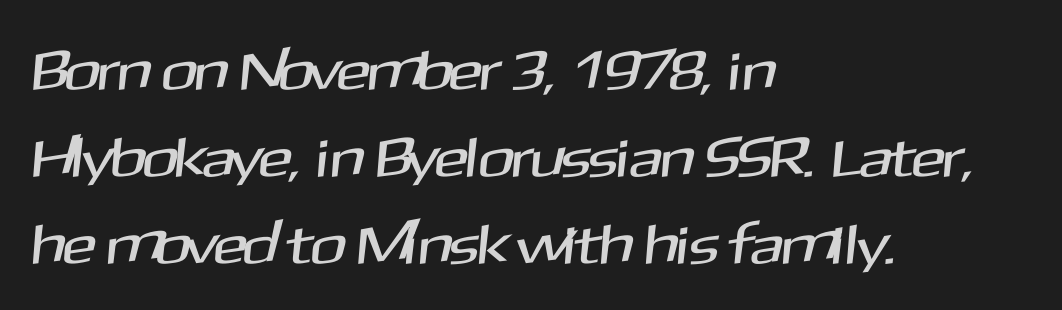
Q: Is the typeface a serif or a sans-serif typeface? A: Sans-serif.
Q: Is the text underlined? A: No.
Q: How is the paragraph aligned? A: Left-aligned.
Q: Is the spacing between letters normal or unusually wide? A: Normal.
Q: Is the spacing between lines tight, normal or loose? A: Normal.
Q: Width (condensed, normal, or wide)? A: Normal.
Q: Stroke contrast? A: Medium.
Q: x-height? A: Medium.
Q: Monospaced? A: No.
